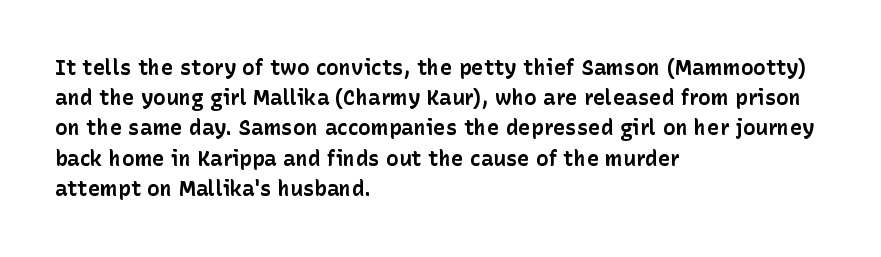
Emphasis by weight is at full strength: bold. Compared with typical body copy, the letter spacing here is the same. The passage shown is not underscored anywhere. Each new line begins a customary step beneath the previous one.
